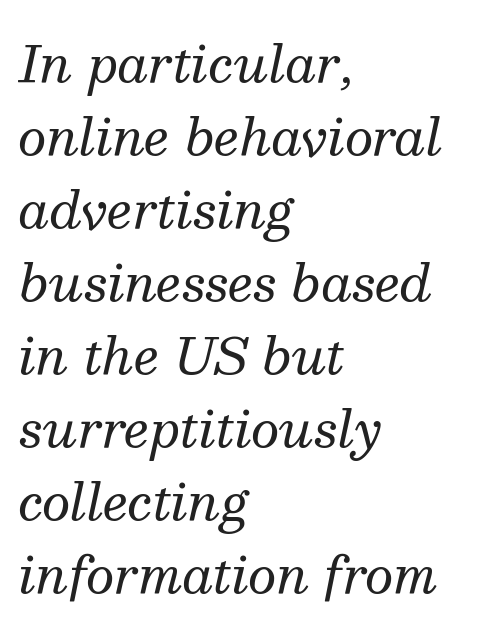
The image shows 50 px regular-weight serif type, italic (leaning right); set left-aligned, normal line spacing (1.46x), normal letter spacing, not underlined; medium stroke contrast and a medium x-height.
